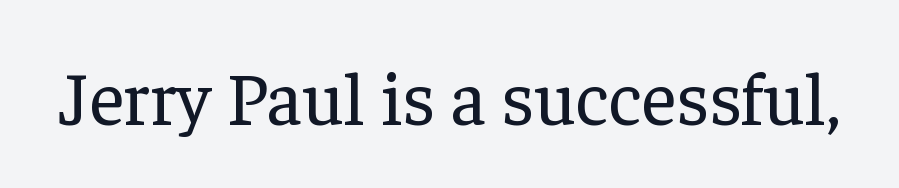
The image shows 75 px regular-weight serif type, upright; set normal letter spacing, not underlined; low stroke contrast and a medium x-height.
